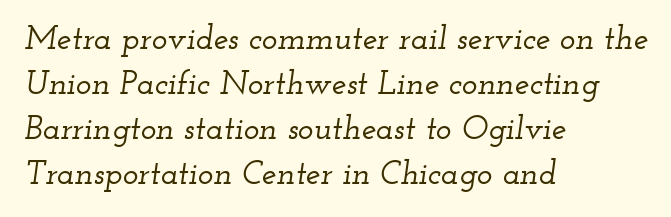
{"serif": "yes", "italic": "yes", "lean": "right", "slant_degrees": 12, "width": "wide", "stroke_contrast": "low", "x_height": "small", "monospaced": "no", "underline": "no", "align": "left", "line_spacing": "normal", "line_spacing_ratio": 1.36, "letter_spacing": "normal", "letter_spacing_em": 0.0, "glyph_px": 33}
